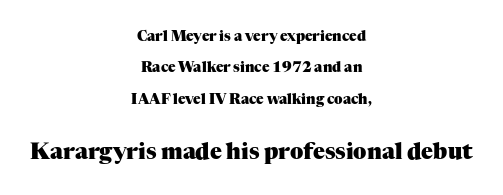
Q: Is the text bold? A: Yes.
Q: Is the text italic (slanted)? A: No, it is upright.
Q: Is the text underlined? A: No.
Q: How is the paragraph aligned? A: Centered.
Q: Is the spacing between letters normal or unusually wide? A: Normal.
Q: Is the spacing between lines tight, normal or loose? A: Loose.
Q: Which block of text is set in a larger size, the first (top) or the second (bottom)? A: The second (bottom) one.
